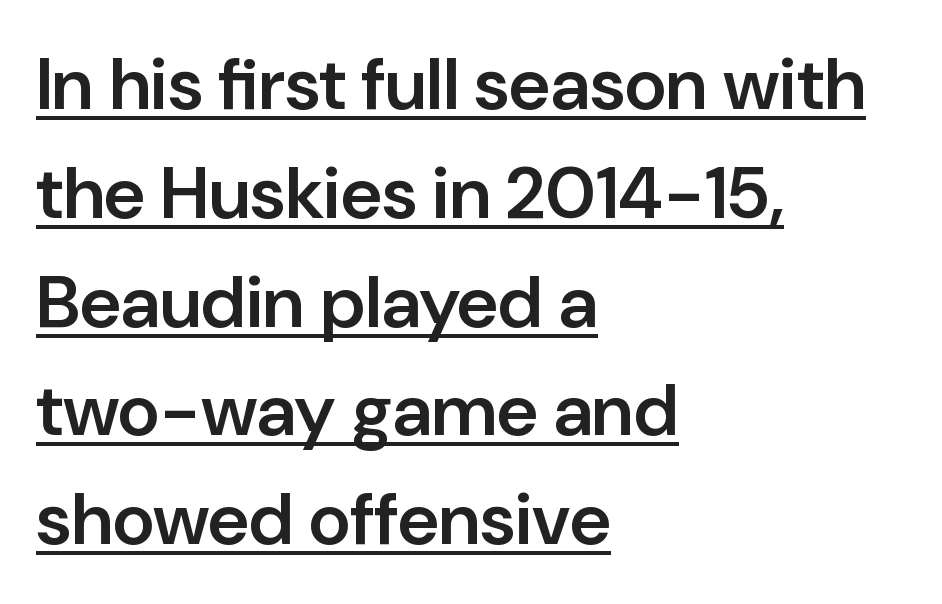
{"serif": "no", "italic": "no", "bold": "semi", "weight": "semibold", "width": "normal", "stroke_contrast": "low", "x_height": "medium", "monospaced": "no", "underline": "yes", "align": "left", "line_spacing": "normal", "line_spacing_ratio": 1.49, "letter_spacing": "normal", "letter_spacing_em": 0.0, "glyph_px": 73}
